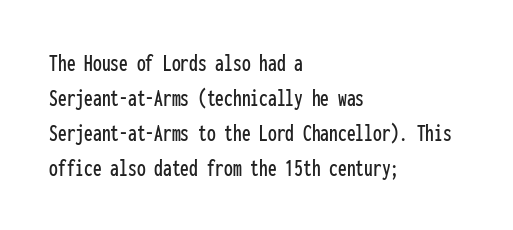
The rendering uses a moderate line-height, typical for paragraphs. A typesetter would call this zero additional tracking. Teacher's note: observe the even left margin — that is flush-left alignment. The string is rendered with underlining switched off. Posture: straight, roman, zero tilt.
